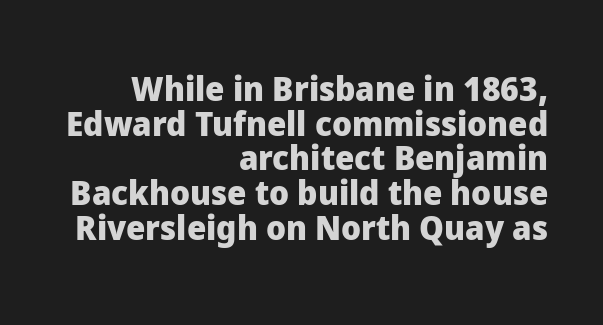
Q: Is the text bold? A: Yes.
Q: Is the text italic (slanted)? A: No, it is upright.
Q: Is the typeface a serif or a sans-serif typeface? A: Sans-serif.
Q: Is the text underlined? A: No.
Q: How is the paragraph aligned? A: Right-aligned.
Q: Is the spacing between letters normal or unusually wide? A: Normal.
Q: Is the spacing between lines tight, normal or loose? A: Tight.
Q: Width (condensed, normal, or wide)? A: Normal.
Q: Stroke contrast? A: Low.
Q: x-height? A: Medium.
Q: Monospaced? A: No.
